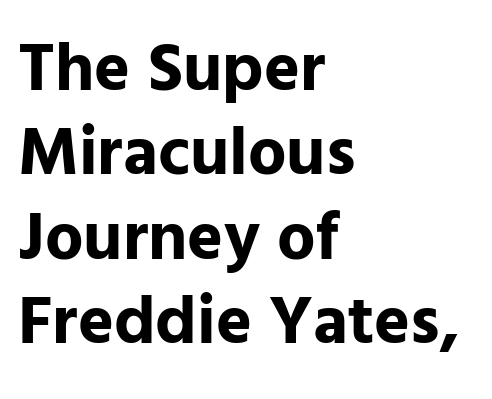
The image shows 68 px bold sans-serif type, upright; set left-aligned, line spacing 1.24x, normal letter spacing, not underlined; low stroke contrast and a medium x-height.
